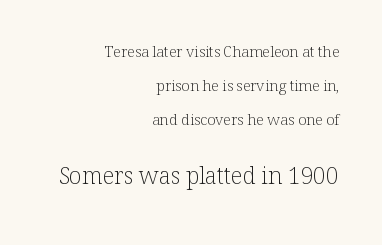
The image shows 23 px text type, upright; set right-aligned, loose line spacing (2.26x), normal letter spacing, not underlined; the second (bottom) block is 1.53x larger.
